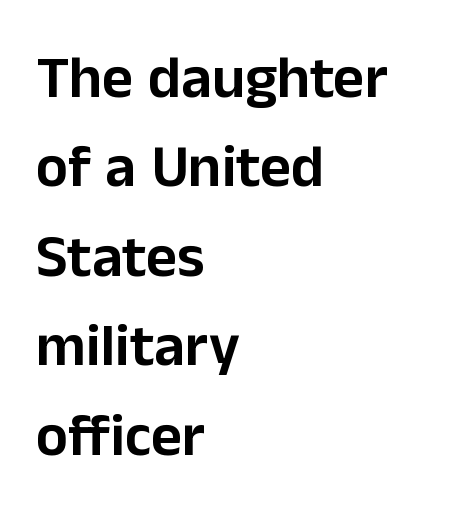
The image shows 60 px sans-serif type, upright; set left-aligned, normal line spacing (1.49x), normal letter spacing, not underlined; low stroke contrast and a medium x-height.
